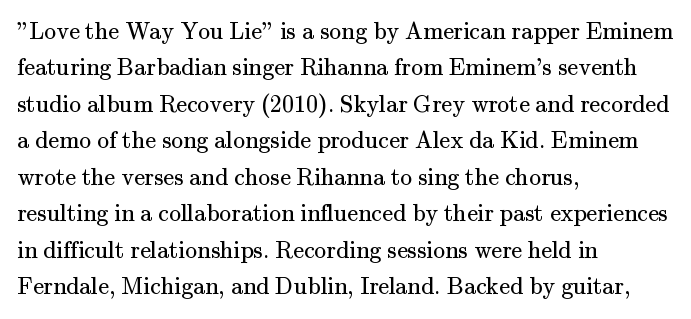
The foot of each line stays bare and open. These lines stack with their left ends in a neat column. Italic: no, the glyphs are upright roman. These lines sit exactly where default settings would place them.
